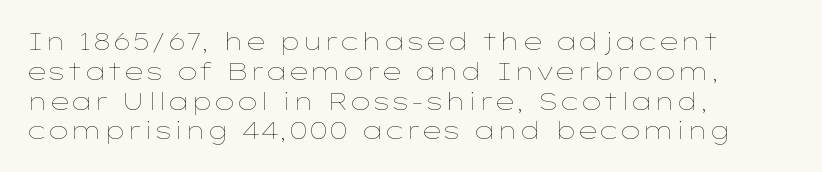
{"italic": "no", "bold": "no", "underline": "no", "align": "left", "line_spacing_ratio": 1.24, "letter_spacing": "normal", "letter_spacing_em": 0.0, "glyph_px": 24}
